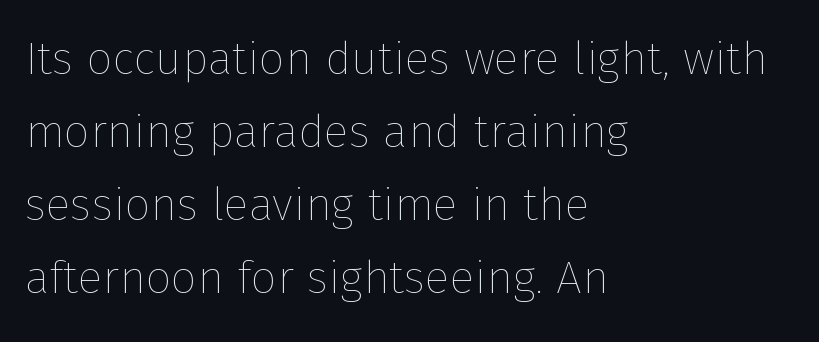
Check the space under the baseline: it is left empty. The axis of the letterforms is exactly vertical. The type is set solid horizontally, with unmodified tracking. If you drew a ruler down the left edge, every line would touch it. Think of a printed novel: that variable character pitch is what you see here. Leading: standard.
